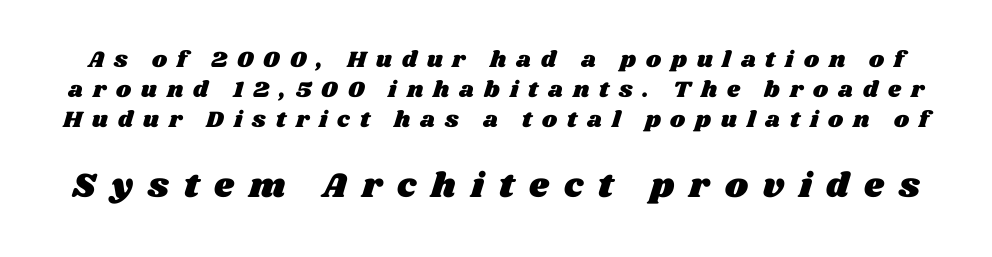
In this sample the second text group is rendered at the bigger scale. The horizontal fit of the characters is loose and conspicuously gappy. The passage shown is not underscored anywhere. Character widths vary here, with narrow letters taking less room than wide ones. Honestly, the row spacing looks completely unremarkable.
